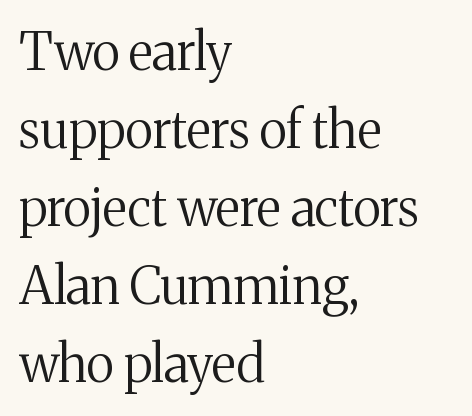
No heavy texture on the line: the type isn't bold. One-word summary of the alignment: left. The baseline area is clear. Does extra space separate the letters? No, they use regular spacing. The font family rendered here belongs to the serif group. This sample keeps an unexceptional amount of space between lines.
